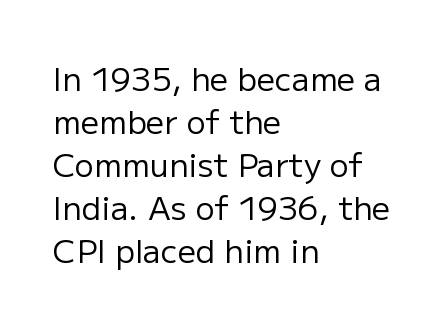
{"serif": "no", "italic": "no", "bold": "no", "weight": "regular", "width": "normal", "stroke_contrast": "low", "x_height": "medium", "monospaced": "no", "underline": "no", "align": "left", "line_spacing": "normal", "line_spacing_ratio": 1.34, "letter_spacing": "normal", "letter_spacing_em": 0.0, "glyph_px": 32}
